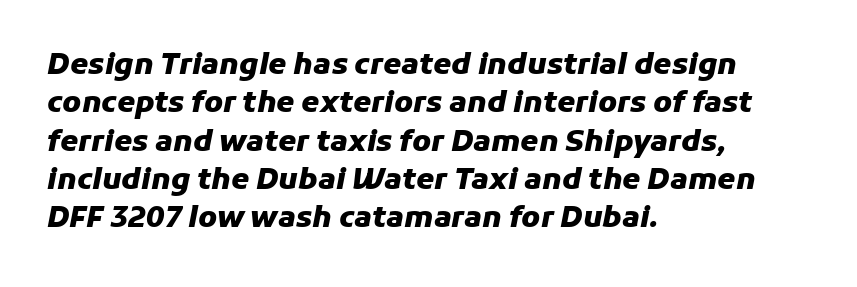
Lines of text with bare space underneath. Does the lettering tilt? It does — this is italic. Do the characters align in a grid? No, the font is proportional. This rendering leaves character spacing at its baseline value. Summary of weight: heavy, a full bold. The rendering anchors every line to the left-hand side.
